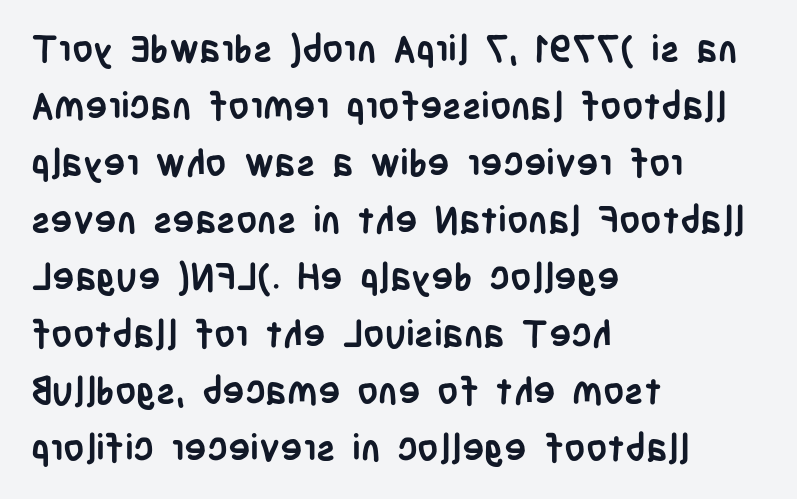
Q: Is the text bold? A: Yes.
Q: Is the text italic (slanted)? A: No, it is upright.
Q: Is the typeface a serif or a sans-serif typeface? A: Sans-serif.
Q: Is the text underlined? A: No.
Q: How is the paragraph aligned? A: Left-aligned.
Q: Is the spacing between letters normal or unusually wide? A: Normal.
Q: Is the spacing between lines tight, normal or loose? A: Normal.
Q: Width (condensed, normal, or wide)? A: Condensed.
Q: Stroke contrast? A: Low.
Q: x-height? A: Large.
Q: Monospaced? A: No.
